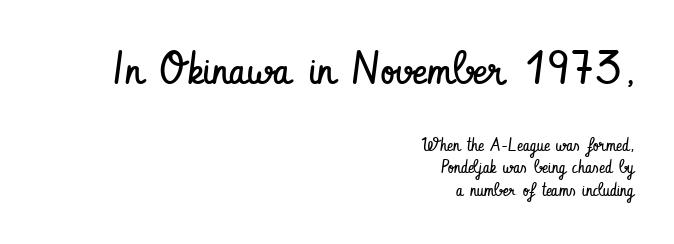
The image shows 45 px regular-weight, condensed sans-serif type, upright; set right-aligned, normal line spacing (1.26x), normal letter spacing, not underlined; the first (top) block is 2.5x larger; low stroke contrast and a small x-height.
